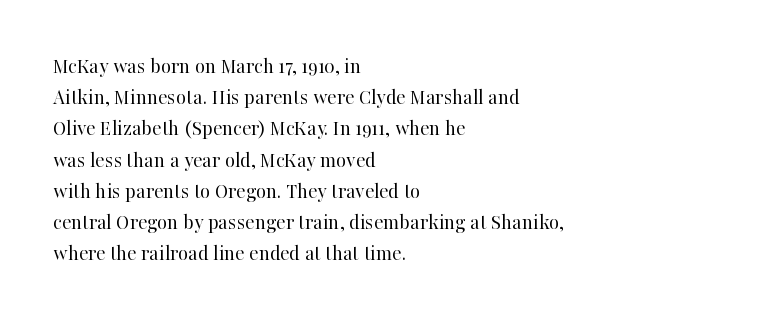
{"italic": "no", "bold": "no", "underline": "no", "align": "left", "line_spacing": "normal", "line_spacing_ratio": 1.42, "letter_spacing": "normal", "letter_spacing_em": 0.0, "glyph_px": 22}
